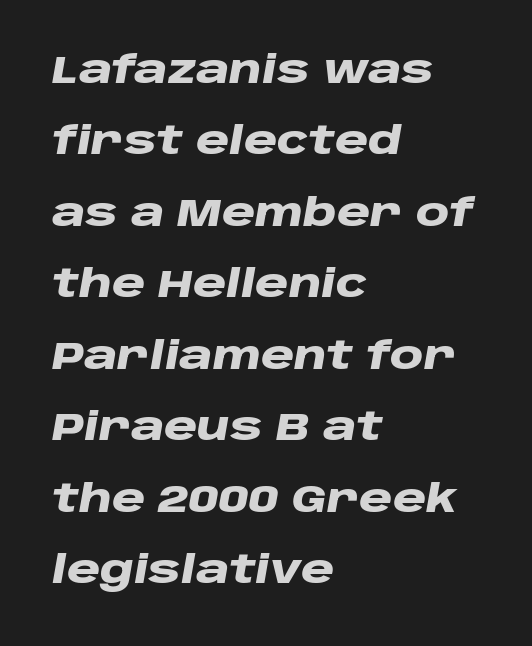
The image shows 38 px heavy, wide type, italic (leaning right); set left-aligned, line spacing 1.88x, normal letter spacing, not underlined; low stroke contrast and a large x-height.
